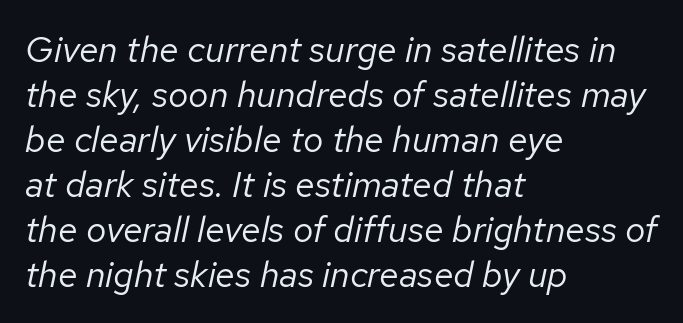
The image shows 36 px regular-weight type, italic (leaning right); set left-aligned, normal line spacing (1.25x), normal letter spacing, not underlined; low stroke contrast and a medium x-height.
